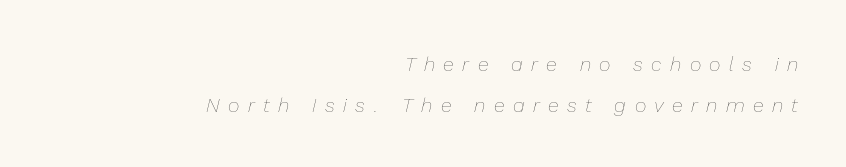
{"italic": "yes", "lean": "right", "slant_degrees": 13, "bold": "no", "underline": "no", "align": "right", "line_spacing": "loose", "line_spacing_ratio": 2.03, "letter_spacing": "wide", "letter_spacing_em": 0.42, "glyph_px": 20}
